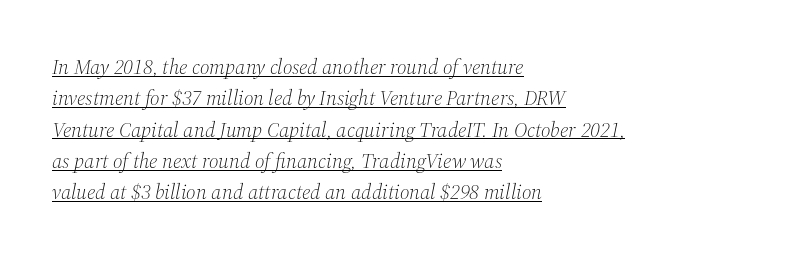
The image shows 21 px text type, italic (leaning right); set left-aligned, normal line spacing (1.49x), normal letter spacing, underlined.
